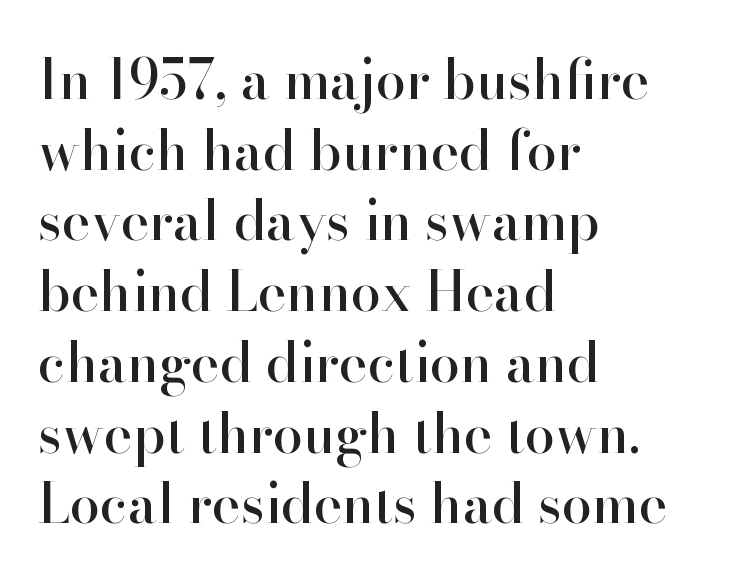
The image shows 54 px serif type, upright; set left-aligned, normal line spacing (1.31x), normal letter spacing, not underlined; high stroke contrast and a small x-height.
